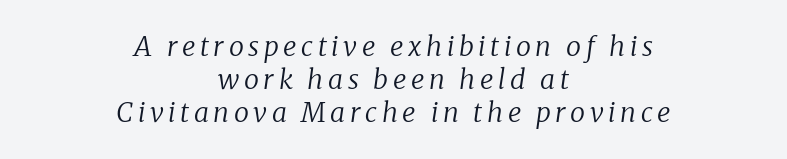
The face used here has a pronounced slope to its letters. Is the block centered? Yes — each line is placed symmetrically about the middle. Quick note: underline off. On a weight scale, this lands at 450 or below.
